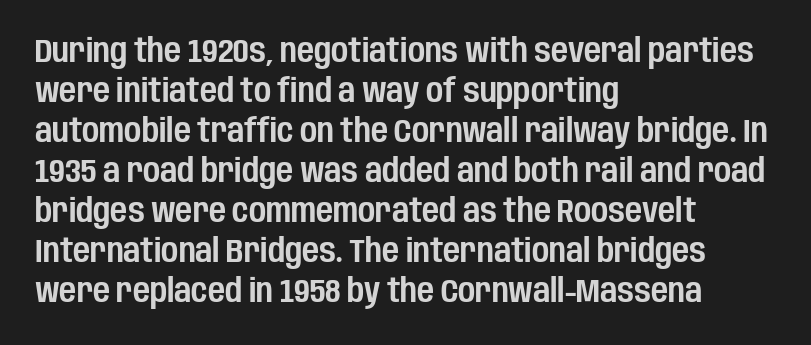
You can tell from the bare stems that sans-serif type was used. Is this a fixed-width face? No — the glyphs have proportional, varying widths. Notice how the stems are strictly vertical — no italics here. The foot of each line stays bare and open. Letter spacing: default. The paragraph has a hard left edge and a soft right edge.
